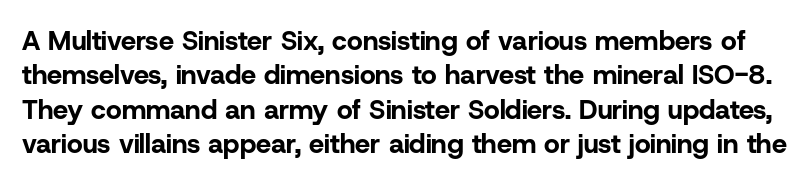
Q: Is the text bold? A: Yes.
Q: Is the text italic (slanted)? A: No, it is upright.
Q: Is the text underlined? A: No.
Q: Is the spacing between letters normal or unusually wide? A: Normal.
Q: Is the spacing between lines tight, normal or loose? A: Normal.
